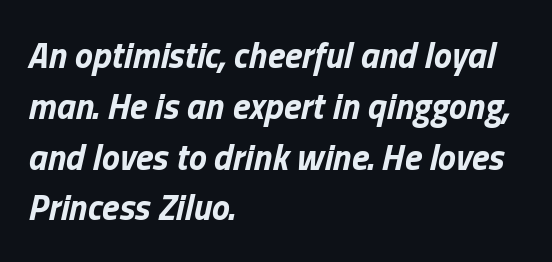
{"italic": "yes", "lean": "right", "slant_degrees": 13, "bold": "yes", "weight": "bold", "width": "normal", "stroke_contrast": "low", "x_height": "medium", "monospaced": "no", "underline": "no", "align": "left", "line_spacing": "normal", "line_spacing_ratio": 1.41, "letter_spacing": "normal", "letter_spacing_em": 0.0, "glyph_px": 36}
